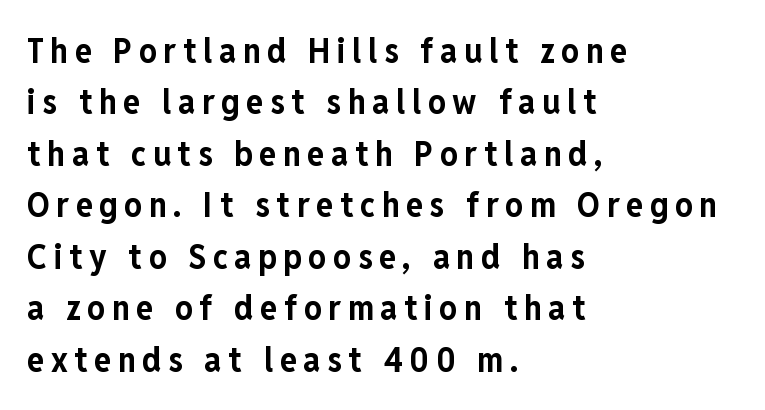
The image shows 35 px bold, condensed sans-serif type, upright; set left-aligned, normal line spacing (1.47x), not underlined; low stroke contrast and a medium x-height.
